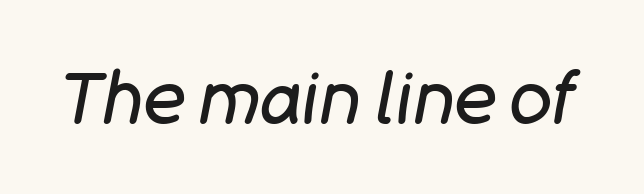
Weight class: somewhere from thin through regular. The specimen reads as italic at a glance. The passage shown is typed in a proportional face where columns would drift. Nothing unusual about the tracking: characters are spaced as the font intends.
